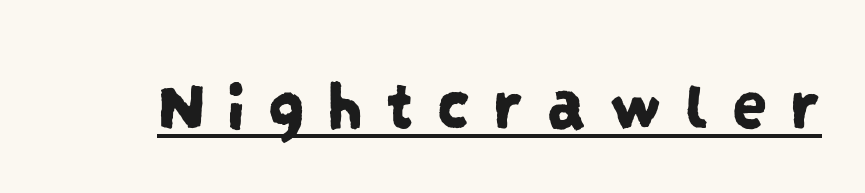
{"serif": "no", "width": "condensed", "stroke_contrast": "low", "x_height": "large", "monospaced": "no", "underline": "yes", "letter_spacing": "wide", "letter_spacing_em": 0.3, "glyph_px": 72}
